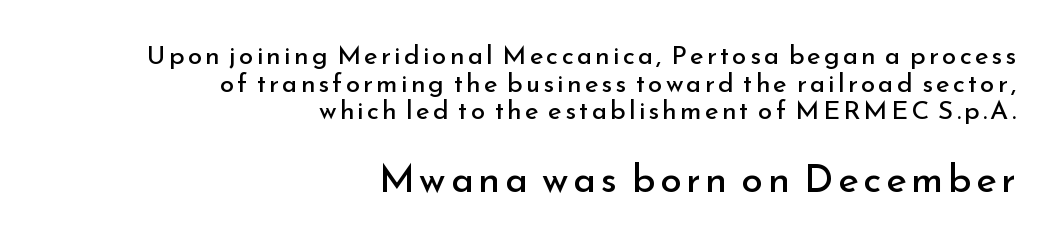
The image shows 39 px regular-weight sans-serif type, upright; set right-aligned, tight line spacing (1.06x), not underlined; the second (bottom) block is 1.5x larger; low stroke contrast and a small x-height.
